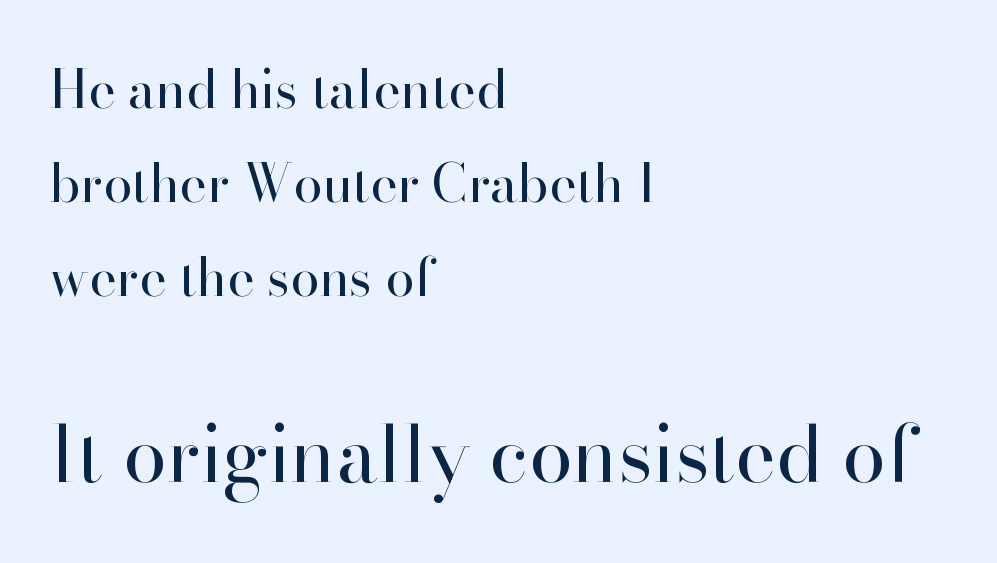
Notice how the stems are strictly vertical — no italics here. The font is comparable to plain body text, perhaps lighter. All the whitespace from short lines collects on the right. Here the second block reads like a headline and the first like body copy. Character widths vary here, with narrow letters taking less room than wide ones. The space directly below the letters is spotless.
